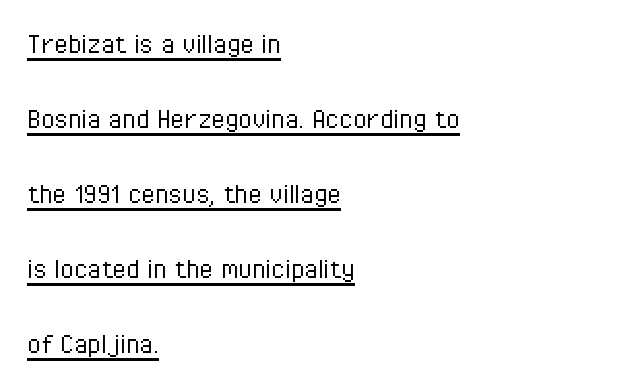
Q: Is the text bold? A: No.
Q: Is the text italic (slanted)? A: No, it is upright.
Q: Is the typeface a serif or a sans-serif typeface? A: Sans-serif.
Q: Is the text underlined? A: Yes.
Q: How is the paragraph aligned? A: Left-aligned.
Q: Is the spacing between letters normal or unusually wide? A: Normal.
Q: Is the spacing between lines tight, normal or loose? A: Loose.
Q: Width (condensed, normal, or wide)? A: Condensed.
Q: Stroke contrast? A: Low.
Q: x-height? A: Medium.
Q: Monospaced? A: No.
